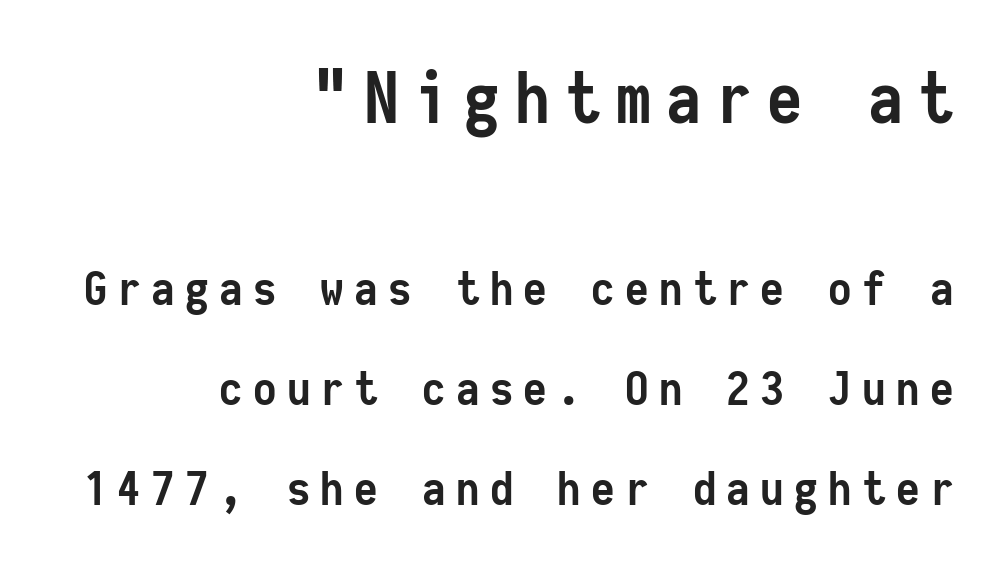
{"serif": "no", "italic": "no", "bold": "yes", "weight": "semibold", "width": "condensed", "stroke_contrast": "low", "x_height": "medium", "monospaced": "yes", "underline": "no", "align": "right", "line_spacing": "loose", "line_spacing_ratio": 2.13, "letter_spacing": "wide", "letter_spacing_em": 0.22, "larger_block": "first", "size_ratio": 1.49, "glyph_px": 70}
